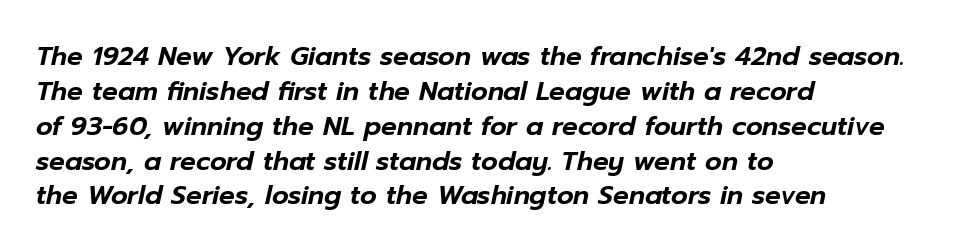
Q: Is the text italic (slanted)? A: Yes, it leans right by about 12 degrees.
Q: Is the text underlined? A: No.
Q: How is the paragraph aligned? A: Left-aligned.
Q: Is the spacing between letters normal or unusually wide? A: Normal.
Q: Is the spacing between lines tight, normal or loose? A: Normal.
